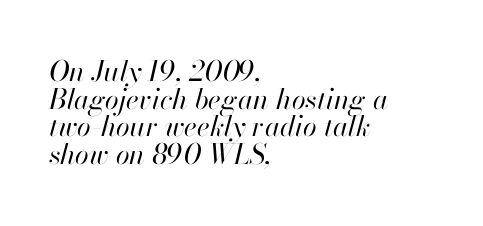
Q: Is the text bold? A: No.
Q: Is the text italic (slanted)? A: Yes, it leans right by about 13 degrees.
Q: Is the text underlined? A: No.
Q: How is the paragraph aligned? A: Left-aligned.
Q: Is the spacing between letters normal or unusually wide? A: Normal.
Q: Is the spacing between lines tight, normal or loose? A: Tight.
Q: Width (condensed, normal, or wide)? A: Normal.
Q: Stroke contrast? A: High.
Q: x-height? A: Small.
Q: Monospaced? A: No.
